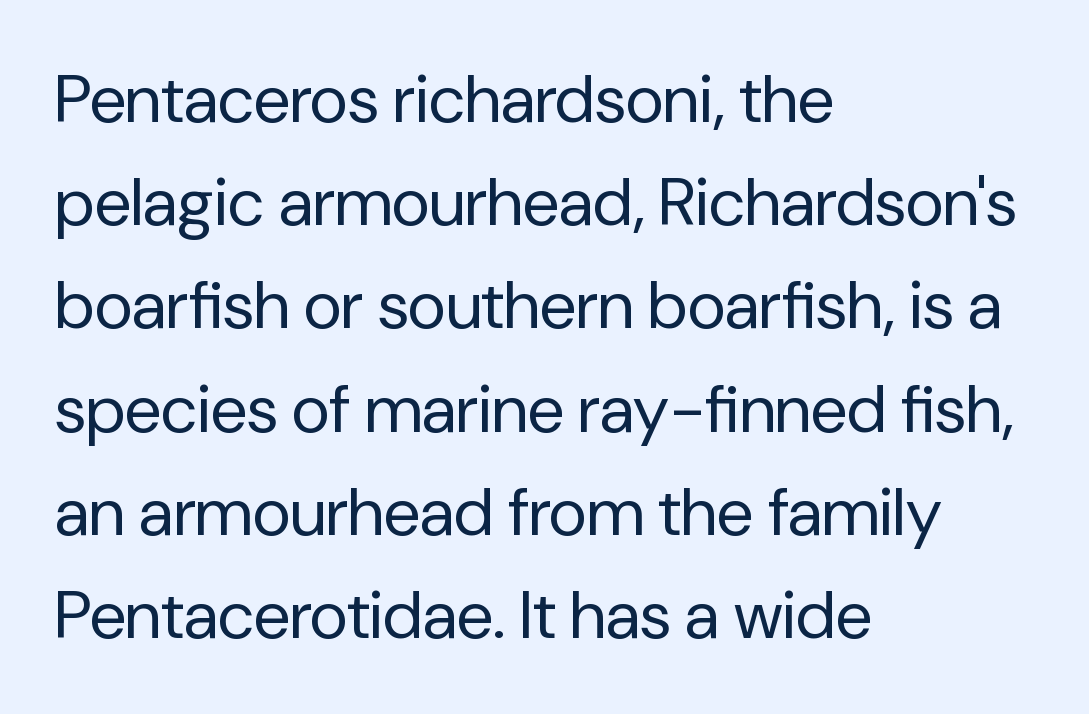
{"serif": "no", "italic": "no", "bold": "no", "weight": "regular", "width": "normal", "stroke_contrast": "low", "x_height": "medium", "monospaced": "no", "underline": "no", "align": "left", "line_spacing": "normal", "line_spacing_ratio": 1.54, "letter_spacing": "normal", "letter_spacing_em": 0.0, "glyph_px": 67}
